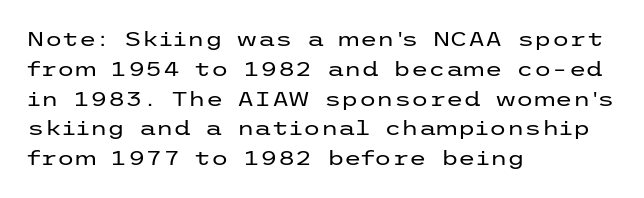
Rule under the text: the space is simply empty. Upright lettering throughout. This rendering leaves character spacing at its baseline value. If you drew a ruler down the left edge, every line would touch it. Is there much room between lines? A standard amount, neither cramped nor airy. This reads as an unemphasized weight, regular at the heaviest.
